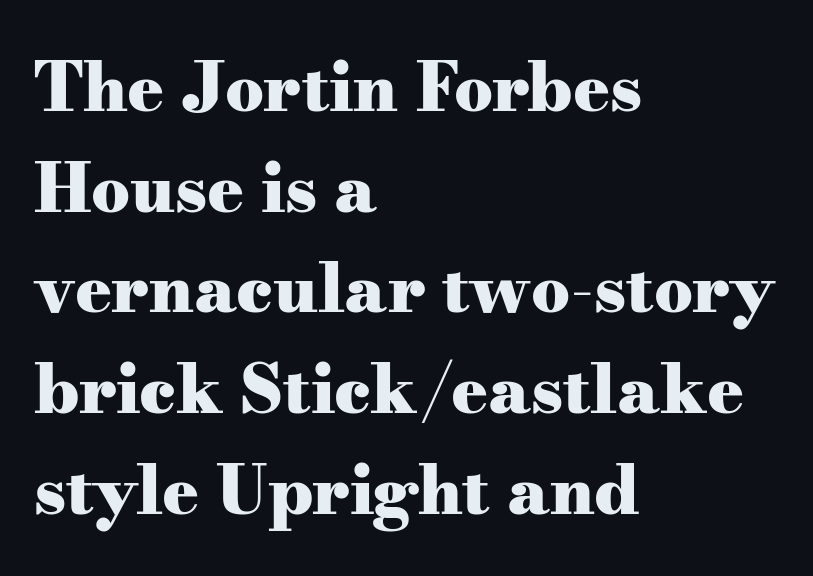
Q: Is the text bold? A: Yes.
Q: Is the text italic (slanted)? A: No, it is upright.
Q: Is the typeface a serif or a sans-serif typeface? A: Serif.
Q: Is the text underlined? A: No.
Q: How is the paragraph aligned? A: Left-aligned.
Q: Is the spacing between letters normal or unusually wide? A: Normal.
Q: Is the spacing between lines tight, normal or loose? A: Normal.
Q: Width (condensed, normal, or wide)? A: Wide.
Q: Stroke contrast? A: Medium.
Q: x-height? A: Small.
Q: Monospaced? A: No.
